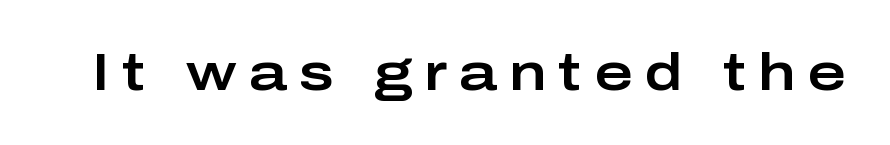
No italicization has been applied; the sample stays upright. The gap between lines stays unmarked. The type family on display is of the sans-serif kind. Observe the wide spacing: letters keep a clear distance from each other.
